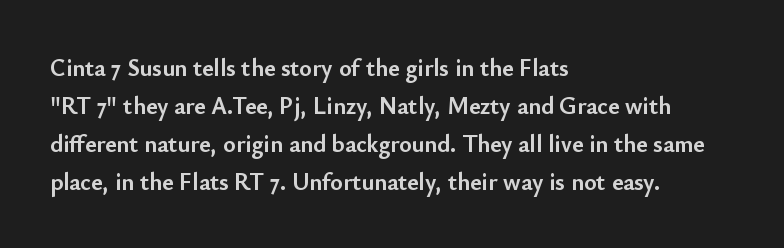
Q: Is the text bold? A: Yes.
Q: Is the text italic (slanted)? A: No, it is upright.
Q: Is the text underlined? A: No.
Q: How is the paragraph aligned? A: Left-aligned.
Q: Is the spacing between letters normal or unusually wide? A: Normal.
Q: Is the spacing between lines tight, normal or loose? A: Normal.
